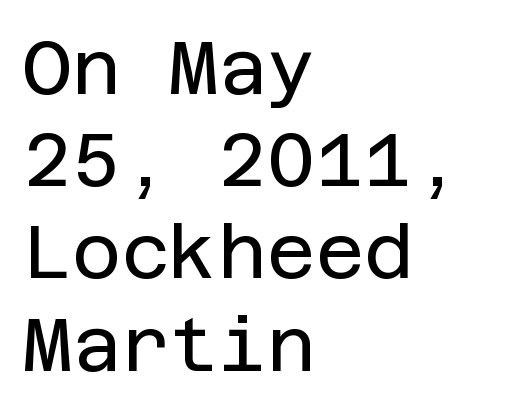
The image shows 75 px regular-weight sans-serif type, upright; set left-aligned, line spacing 1.23x, normal letter spacing, not underlined; low stroke contrast and a large x-height.
